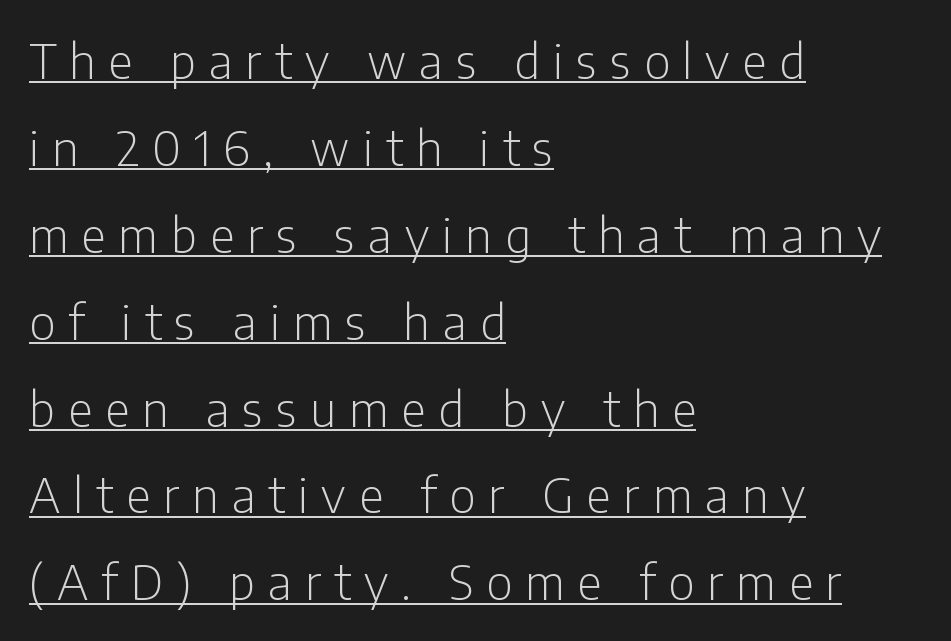
Q: Is the text bold? A: No.
Q: Is the text italic (slanted)? A: No, it is upright.
Q: Is the typeface a serif or a sans-serif typeface? A: Sans-serif.
Q: Is the text underlined? A: Yes.
Q: How is the paragraph aligned? A: Left-aligned.
Q: Is the spacing between letters normal or unusually wide? A: Unusually wide.
Q: Width (condensed, normal, or wide)? A: Condensed.
Q: Stroke contrast? A: Low.
Q: x-height? A: Medium.
Q: Monospaced? A: No.
